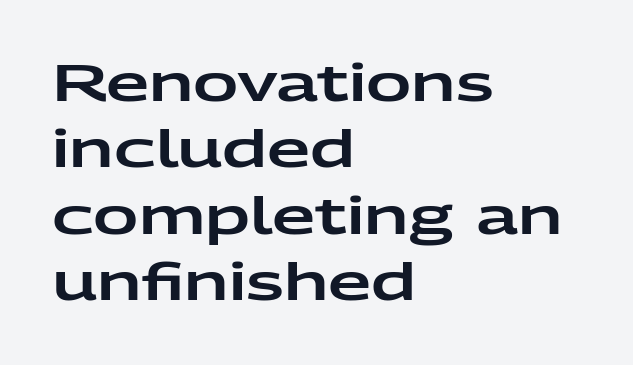
The image shows 50 px wide sans-serif type, upright; set left-aligned, normal line spacing (1.33x), normal letter spacing, not underlined; low stroke contrast and a medium x-height.
